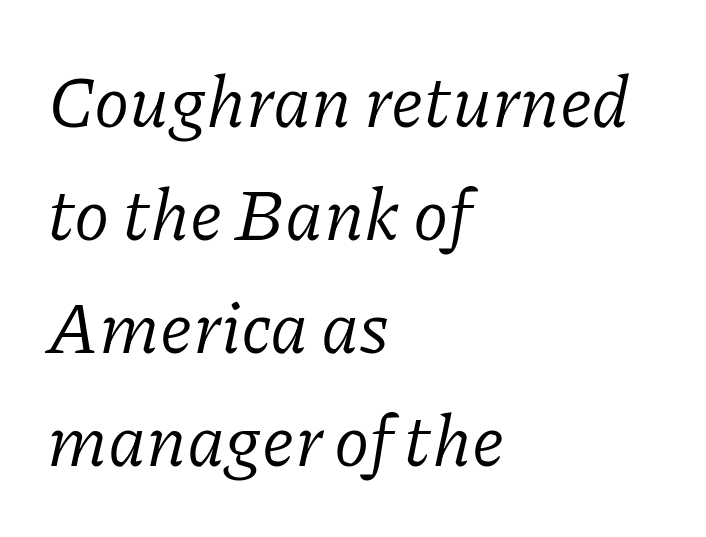
Q: Is the text bold? A: No.
Q: Is the text italic (slanted)? A: Yes, it leans right by about 11 degrees.
Q: Is the typeface a serif or a sans-serif typeface? A: Serif.
Q: Is the text underlined? A: No.
Q: How is the paragraph aligned? A: Left-aligned.
Q: Is the spacing between letters normal or unusually wide? A: Normal.
Q: Is the spacing between lines tight, normal or loose? A: Normal.
Q: Width (condensed, normal, or wide)? A: Normal.
Q: Stroke contrast? A: Low.
Q: x-height? A: Medium.
Q: Monospaced? A: No.
